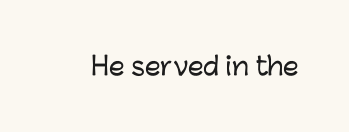
{"italic": "no", "underline": "no", "letter_spacing": "normal", "letter_spacing_em": 0.0, "glyph_px": 25}
